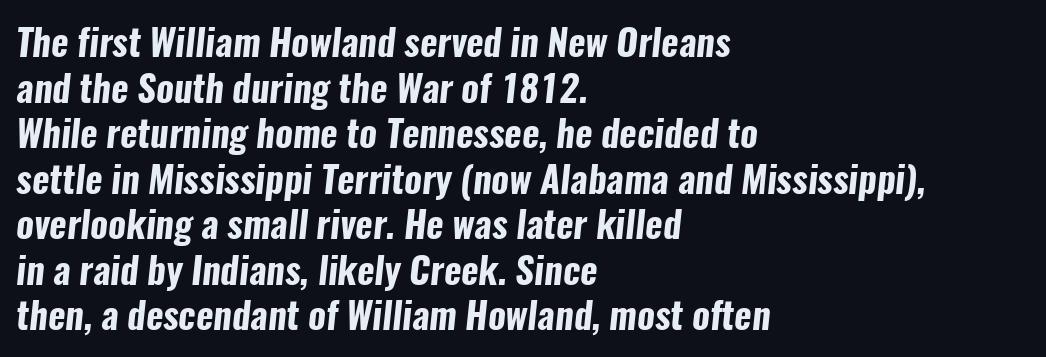
{"serif": "no", "bold": "yes", "weight": "bold", "width": "condensed", "stroke_contrast": "low", "x_height": "medium", "monospaced": "no", "underline": "no", "align": "left", "line_spacing_ratio": 1.23, "letter_spacing": "normal", "letter_spacing_em": 0.0, "glyph_px": 37}
